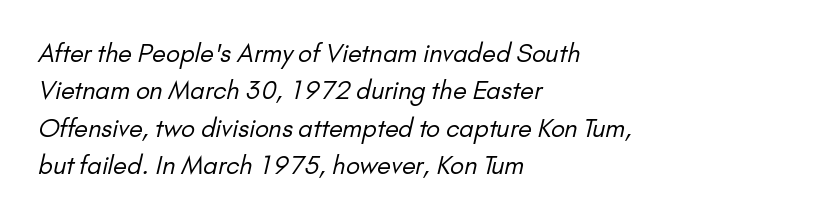
{"bold": "no", "underline": "no", "align": "left", "line_spacing": "normal", "line_spacing_ratio": 1.5, "letter_spacing": "normal", "letter_spacing_em": 0.0, "glyph_px": 25}
